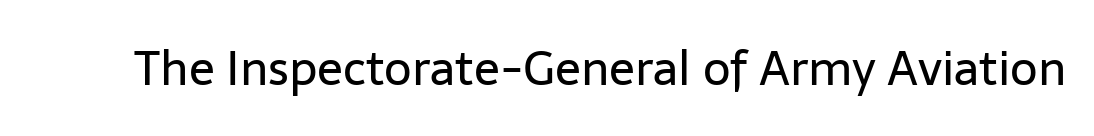
Observe the absence of serifs on each vertical stroke in this sample. The passage shown has conventional tracking throughout. Every character sits straight up, as roman type does. No letter is thick-stroked: the sample isn't bold. Think of a printed novel: that variable character pitch is what you see here. The area under the type is left untouched.
